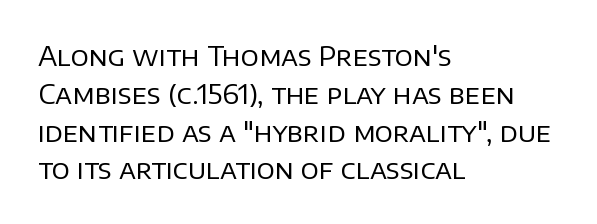
Q: Is the text bold? A: No.
Q: Is the text italic (slanted)? A: No, it is upright.
Q: Is the text underlined? A: No.
Q: How is the paragraph aligned? A: Left-aligned.
Q: Is the spacing between letters normal or unusually wide? A: Normal.
Q: Is the spacing between lines tight, normal or loose? A: Normal.
